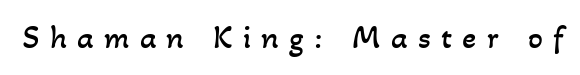
Q: Is the text bold? A: No.
Q: Is the text underlined? A: No.
Q: Is the spacing between letters normal or unusually wide? A: Unusually wide.
Q: Width (condensed, normal, or wide)? A: Normal.
Q: Stroke contrast? A: Low.
Q: x-height? A: Small.
Q: Monospaced? A: No.
